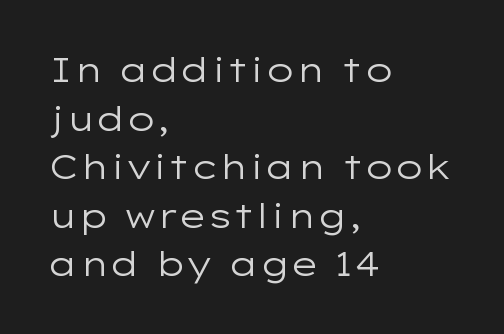
Q: Is the text bold? A: No.
Q: Is the text italic (slanted)? A: No, it is upright.
Q: Is the typeface a serif or a sans-serif typeface? A: Sans-serif.
Q: Is the text underlined? A: No.
Q: How is the paragraph aligned? A: Left-aligned.
Q: Is the spacing between letters normal or unusually wide? A: Normal.
Q: Is the spacing between lines tight, normal or loose? A: Normal.
Q: Width (condensed, normal, or wide)? A: Wide.
Q: Stroke contrast? A: Low.
Q: x-height? A: Medium.
Q: Monospaced? A: No.
